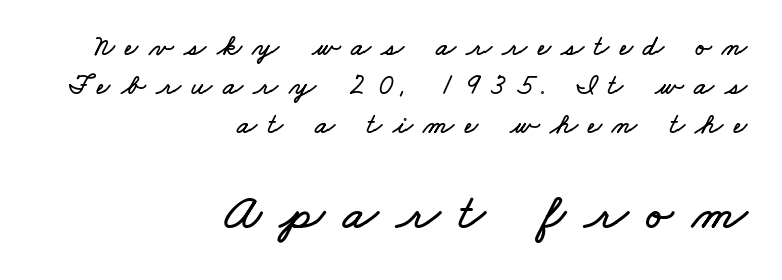
{"width": "wide", "stroke_contrast": "low", "x_height": "small", "monospaced": "no", "underline": "no", "align": "right", "line_spacing": "normal", "line_spacing_ratio": 1.34, "letter_spacing": "wide", "letter_spacing_em": 0.36, "larger_block": "second", "size_ratio": 1.76, "glyph_px": 51}
